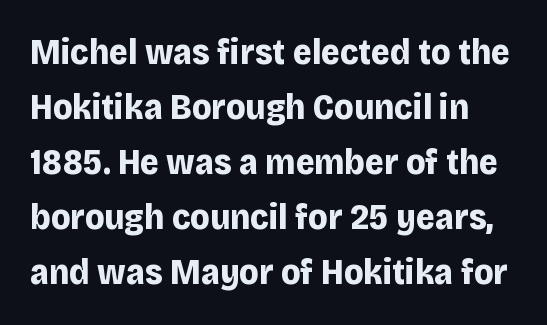
A typesetter would call this proportional, since set widths differ per character. A roman cut, with each character standing at attention. Is the type bold? Yes — the strokes are clearly thick and heavy. No word sits above an underline. Each new line begins a customary step beneath the previous one.
